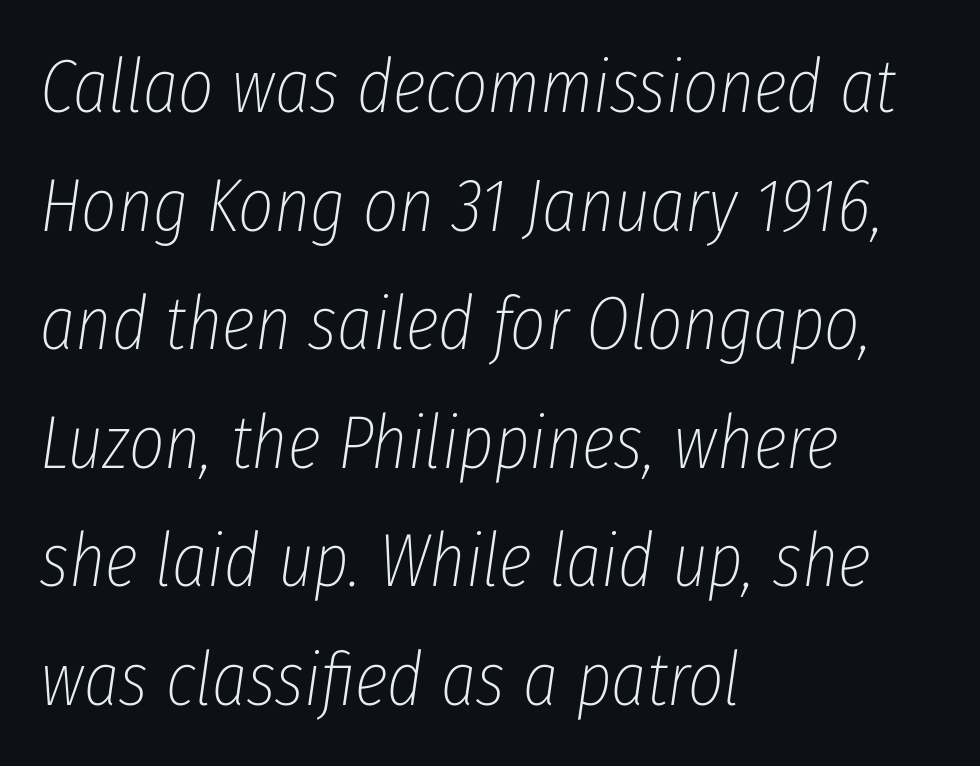
The image shows 76 px thin, condensed type, italic (leaning right); set left-aligned, normal line spacing (1.56x), normal letter spacing, not underlined; low stroke contrast and a medium x-height.
